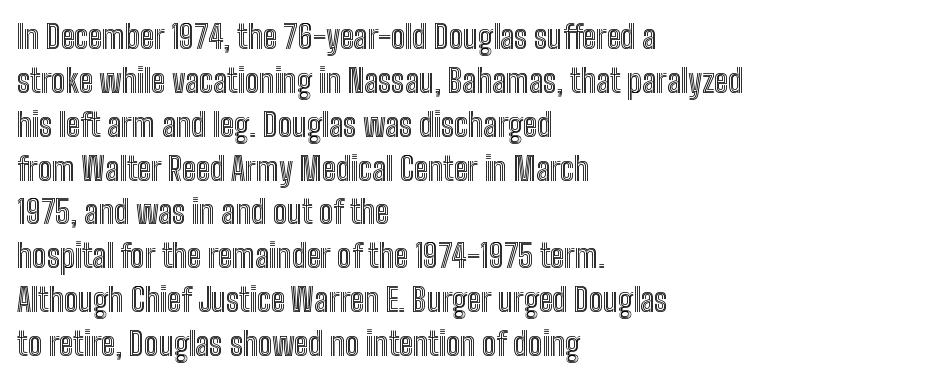
The image shows 32 px condensed type, upright; set left-aligned, normal line spacing (1.37x), normal letter spacing, not underlined; a medium x-height.
